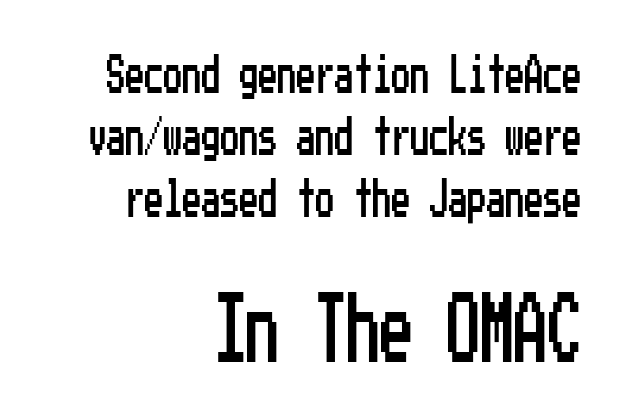
Q: Is the text italic (slanted)? A: No, it is upright.
Q: Is the typeface a serif or a sans-serif typeface? A: Sans-serif.
Q: Is the text underlined? A: No.
Q: How is the paragraph aligned? A: Right-aligned.
Q: Is the spacing between letters normal or unusually wide? A: Normal.
Q: Is the spacing between lines tight, normal or loose? A: Normal.
Q: Which block of text is set in a larger size, the first (top) or the second (bottom)? A: The second (bottom) one.
Q: Width (condensed, normal, or wide)? A: Condensed.
Q: Stroke contrast? A: Low.
Q: x-height? A: Medium.
